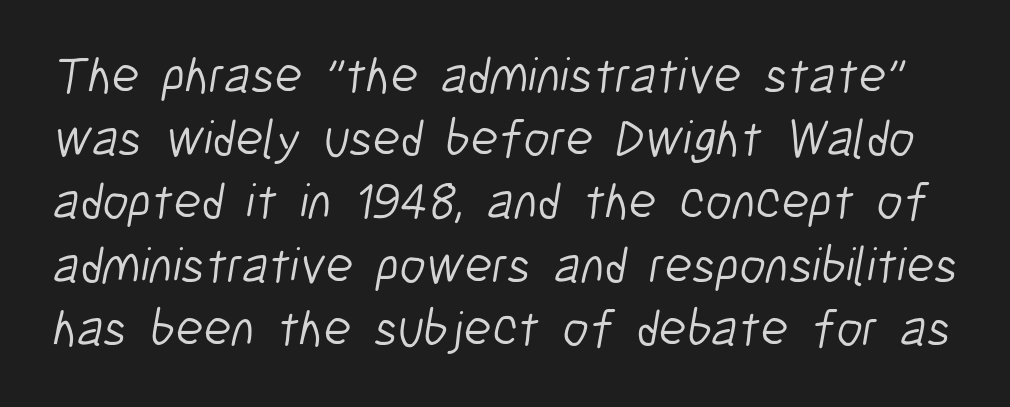
{"serif": "no", "bold": "no", "weight": "light", "width": "condensed", "stroke_contrast": "low", "x_height": "medium", "monospaced": "no", "underline": "no", "line_spacing_ratio": 1.24, "letter_spacing": "normal", "letter_spacing_em": 0.0, "glyph_px": 51}
